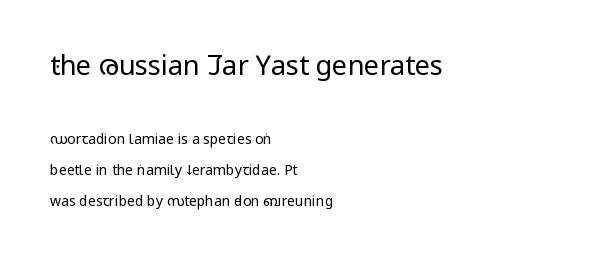
Weight: not bold — regular or lighter. Leading: increased. Descender tails drop into unmarked territory. In terms of letterspacing, this is plain default setting. Tall strokes in this sample are plumb rather than angled. A classic flush-left, rag-right setting is used for this passage.
